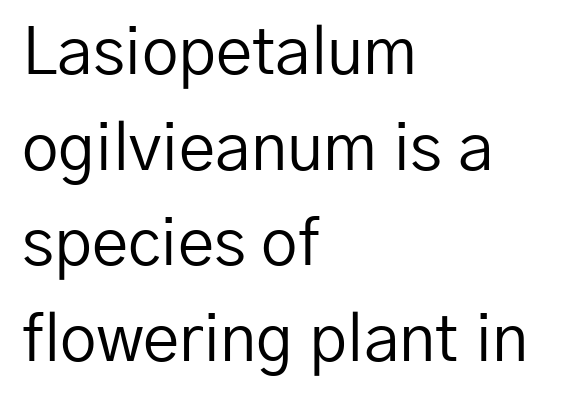
{"serif": "no", "italic": "no", "bold": "no", "weight": "regular", "width": "normal", "stroke_contrast": "low", "x_height": "medium", "monospaced": "no", "underline": "no", "align": "left", "line_spacing": "normal", "line_spacing_ratio": 1.47, "letter_spacing": "normal", "letter_spacing_em": 0.0, "glyph_px": 65}
